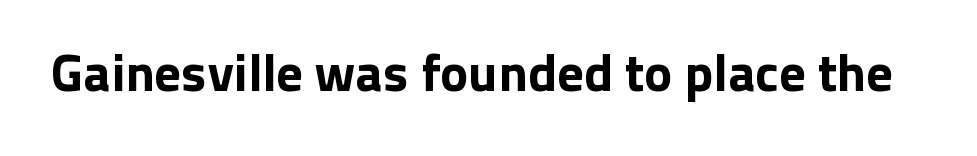
The image shows 53 px sans-serif type, upright; set normal letter spacing, not underlined; low stroke contrast and a medium x-height.
